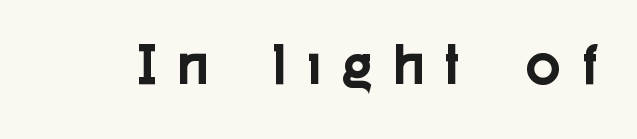
Q: Is the text italic (slanted)? A: No, it is upright.
Q: Is the typeface a serif or a sans-serif typeface? A: Sans-serif.
Q: Is the text underlined? A: No.
Q: Is the spacing between letters normal or unusually wide? A: Unusually wide.
Q: Width (condensed, normal, or wide)? A: Condensed.
Q: x-height? A: Medium.
Q: Monospaced? A: No.
